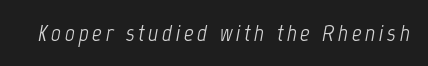
The image shows 24 px text type, italic (leaning right); set not underlined.
